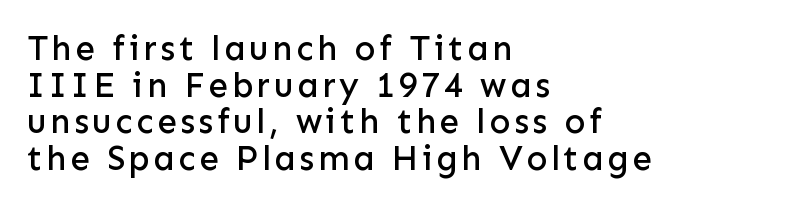
The image shows 35 px sans-serif type, upright; set left-aligned, tight line spacing (1.05x), not underlined; low stroke contrast and a medium x-height.
